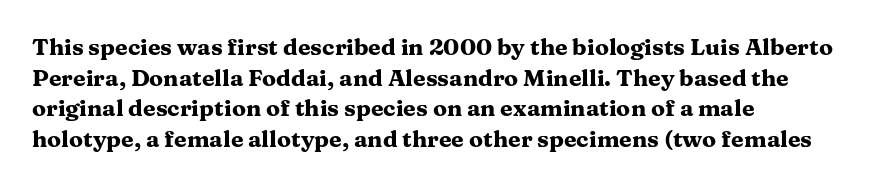
Q: Is the text bold? A: Yes.
Q: Is the text italic (slanted)? A: No, it is upright.
Q: Is the text underlined? A: No.
Q: How is the paragraph aligned? A: Left-aligned.
Q: Is the spacing between letters normal or unusually wide? A: Normal.
Q: Is the spacing between lines tight, normal or loose? A: Normal.
